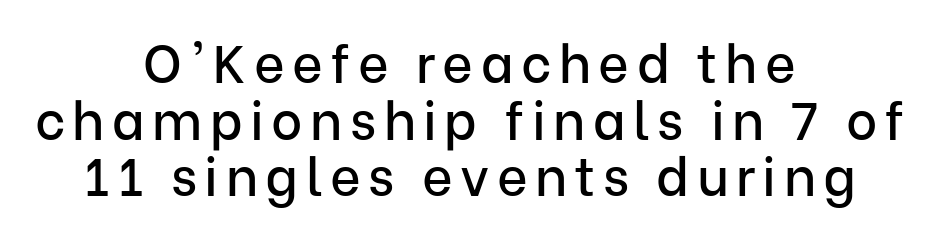
Q: Is the text italic (slanted)? A: No, it is upright.
Q: Is the typeface a serif or a sans-serif typeface? A: Sans-serif.
Q: Is the text underlined? A: No.
Q: How is the paragraph aligned? A: Centered.
Q: Is the spacing between lines tight, normal or loose? A: Tight.
Q: Width (condensed, normal, or wide)? A: Normal.
Q: Stroke contrast? A: Low.
Q: x-height? A: Medium.
Q: Monospaced? A: No.
